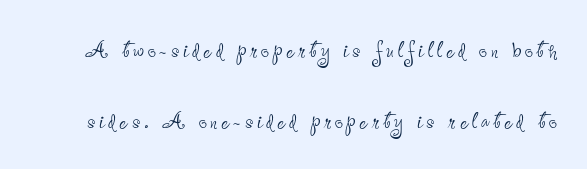
Q: Is the text bold? A: No.
Q: Is the text italic (slanted)? A: Yes.
Q: Is the typeface a serif or a sans-serif typeface? A: Sans-serif.
Q: Is the text underlined? A: No.
Q: Is the spacing between lines tight, normal or loose? A: Loose.
Q: Width (condensed, normal, or wide)? A: Condensed.
Q: Stroke contrast? A: Low.
Q: x-height? A: Small.
Q: Monospaced? A: No.
